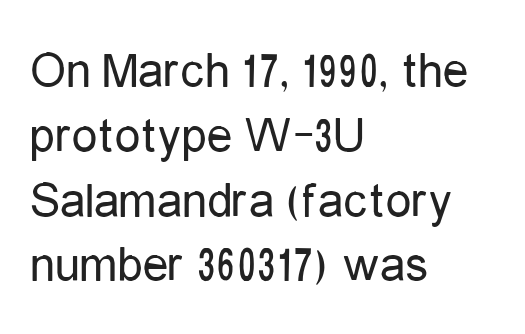
Where is the straight margin? On the left. The face used here is proportionally spaced, like ordinary book or web type. Only glyphs here, with clear space below each row. The designer left line spacing at the default.
